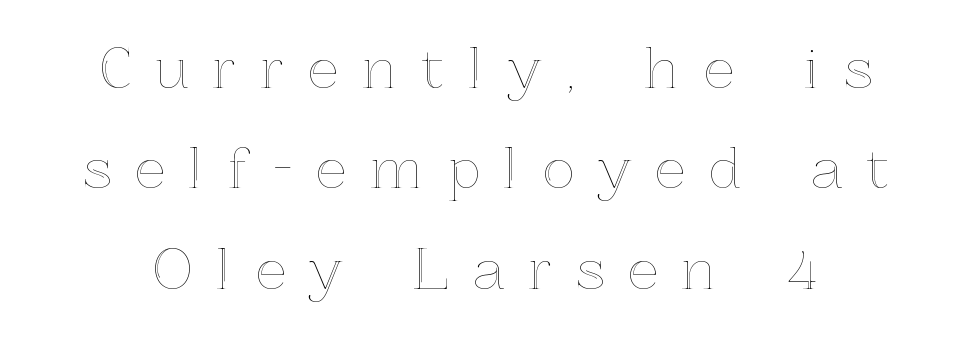
The image shows 54 px text type, upright; set line spacing 1.86x, unusually wide letter spacing (+0.45 em), not underlined; a medium x-height.
